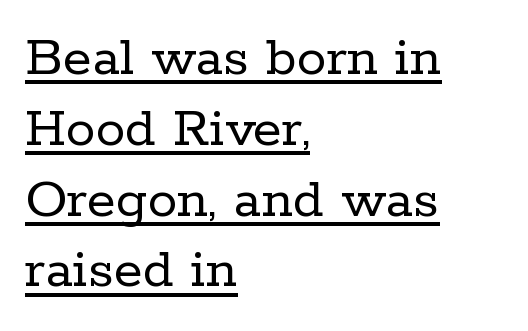
This is roman type, the default non-slanted kind. This sample has the flowing, uneven cadence of proportional lettering. Serif or sans? Serif — the stroke terminals have little feet. Layout note: lines flush left.
